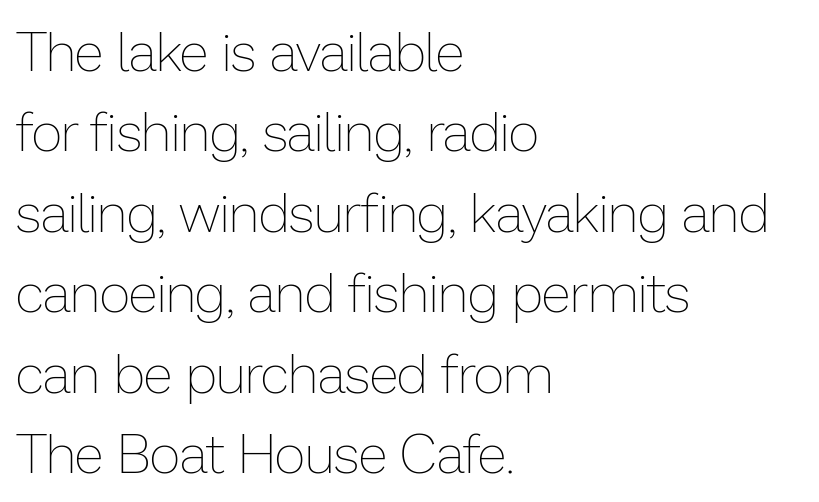
{"italic": "no", "bold": "no", "weight": "thin", "width": "normal", "stroke_contrast": "low", "x_height": "medium", "monospaced": "no", "underline": "no", "align": "left", "line_spacing": "normal", "line_spacing_ratio": 1.49, "letter_spacing": "normal", "letter_spacing_em": 0.0, "glyph_px": 54}
